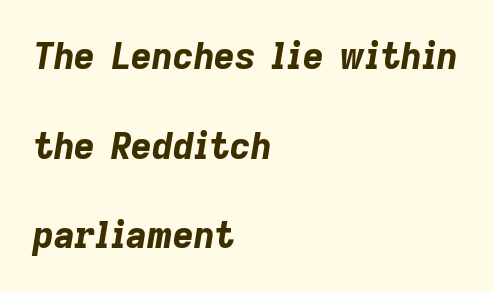
The image shows 36 px bold type, italic (leaning right); set left-aligned, loose line spacing (2.49x), normal letter spacing, not underlined; low stroke contrast and a medium x-height.
